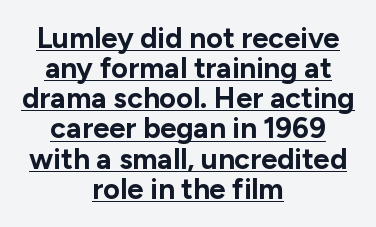
Q: Is the text bold? A: Yes.
Q: Is the text italic (slanted)? A: No, it is upright.
Q: Is the typeface a serif or a sans-serif typeface? A: Sans-serif.
Q: Is the text underlined? A: Yes.
Q: How is the paragraph aligned? A: Centered.
Q: Is the spacing between letters normal or unusually wide? A: Normal.
Q: Is the spacing between lines tight, normal or loose? A: Tight.
Q: Width (condensed, normal, or wide)? A: Normal.
Q: Stroke contrast? A: Low.
Q: x-height? A: Medium.
Q: Monospaced? A: No.
